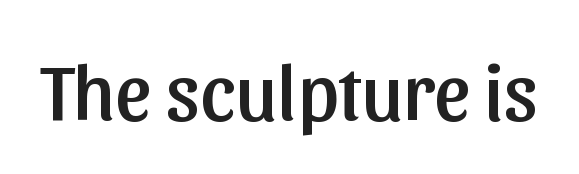
If you drew a line through each stem, it would be perfectly vertical. Each letter keeps its own natural width here, so spacing adapts to shape. The space beneath each line is pristine and unruled. Characters follow at the spacing the type designer built in. Stroke terminals: plain, sans-serif.
